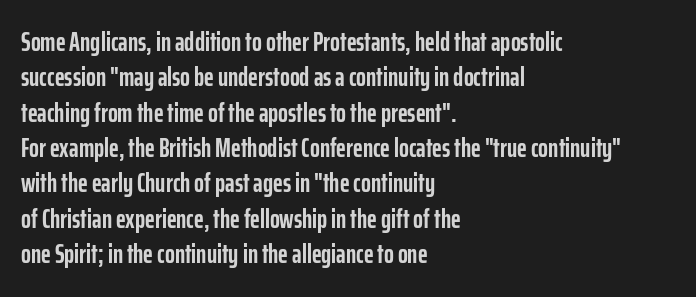
{"italic": "no", "bold": "yes", "underline": "no", "align": "left", "line_spacing": "normal", "line_spacing_ratio": 1.36, "letter_spacing": "normal", "letter_spacing_em": 0.0, "glyph_px": 26}
